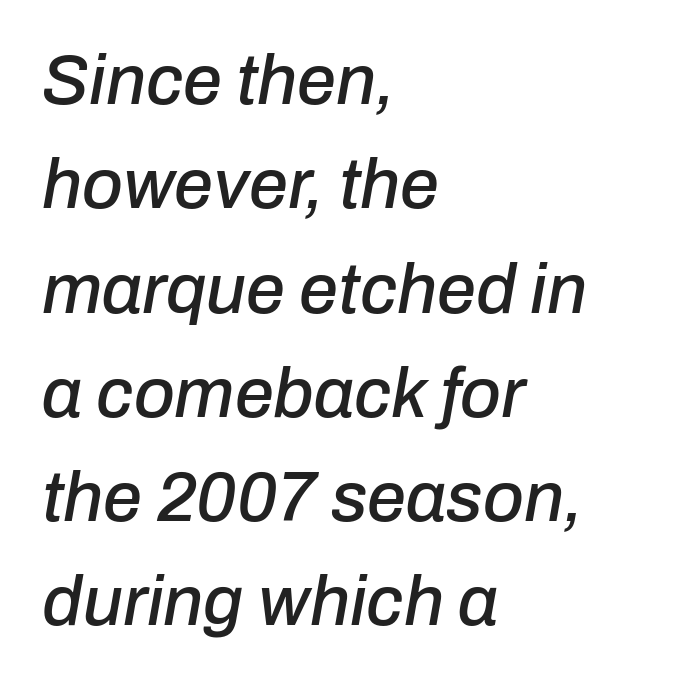
Honestly, the letter spacing is just normal — you wouldn't notice it. Rule under the text: the space is simply empty. The lettering tilts uniformly, giving the passage an italic look. Baseline-to-baseline distance is the conventional proportion of letter height. The face used here is proportionally spaced, like ordinary book or web type.
